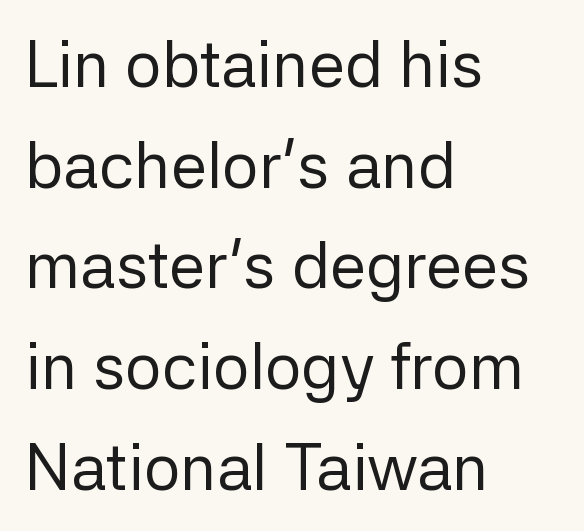
The image shows 65 px regular-weight sans-serif type, upright; set left-aligned, normal line spacing (1.55x), normal letter spacing, not underlined; low stroke contrast and a medium x-height.
